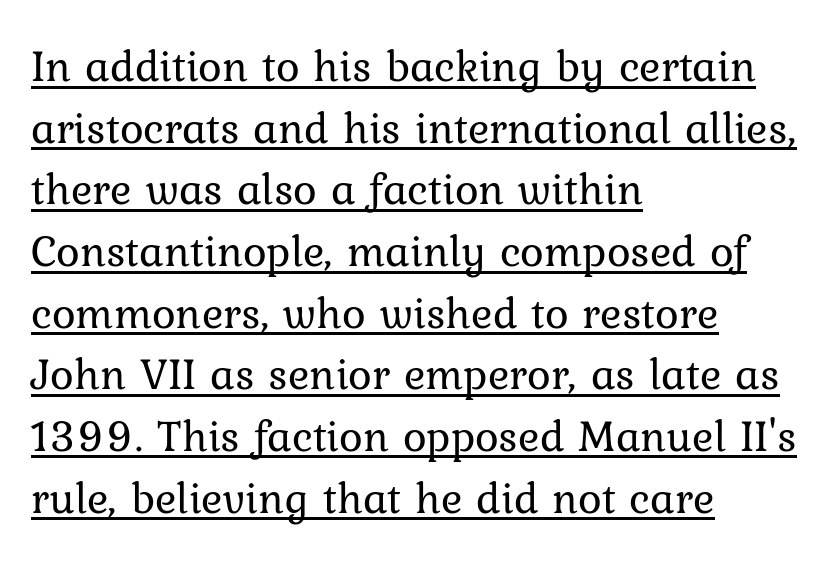
The image shows 45 px regular-weight type, upright; set left-aligned, normal line spacing (1.37x), normal letter spacing, underlined; low stroke contrast and a medium x-height.
